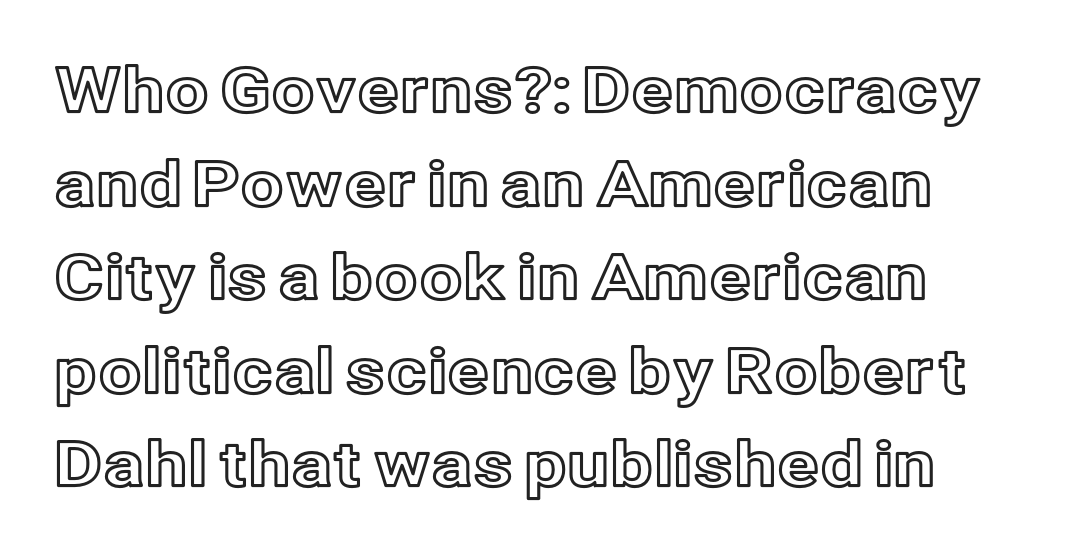
Is this a fixed-width face? No — the glyphs have proportional, varying widths. Vertical strokes here are truly vertical. Regarding leading, the lines here are spaced in the standard way. The glyphs are unaccompanied by any horizontal stroke below them.
